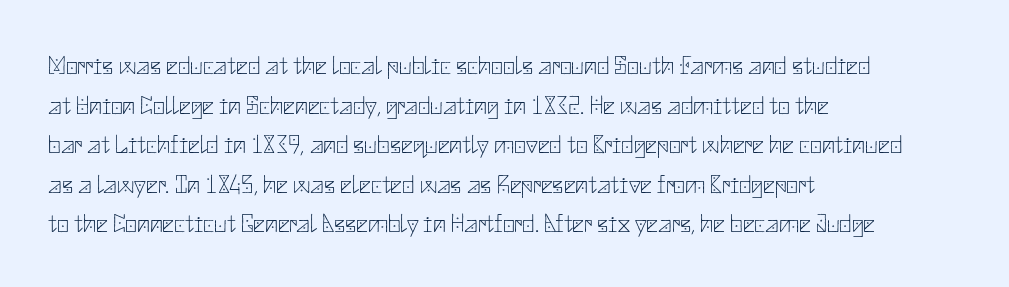
{"italic": "no", "bold": "no", "underline": "no", "align": "left", "line_spacing": "normal", "line_spacing_ratio": 1.52, "letter_spacing": "normal", "letter_spacing_em": 0.0, "glyph_px": 26}
